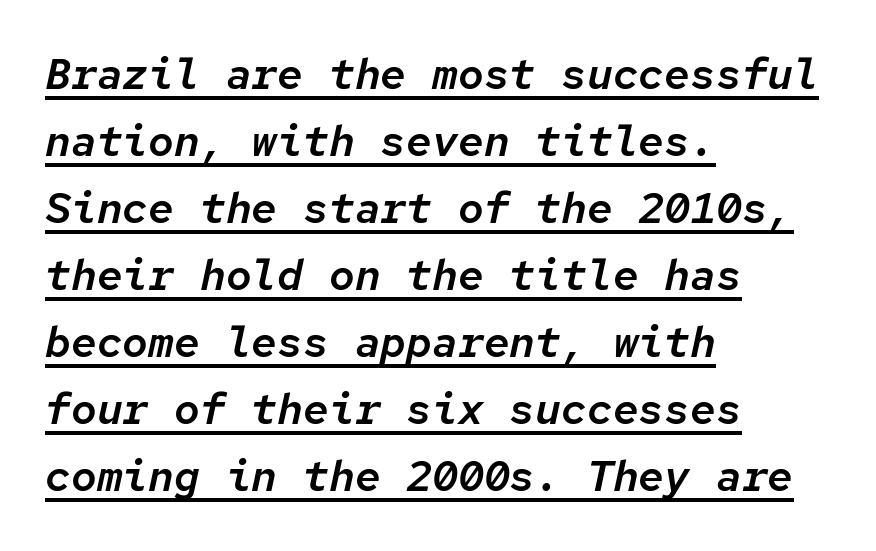
The passage shown stacks its lines at a standard gap. Italic? Definitely — the glyphs are oblique. This sample has the even, mechanical cadence of fixed-width lettering. The face used here is rendered with its standard letterfit. Left-aligned paragraph, ragged on the right. Honestly, the underline is the first thing you notice here.
